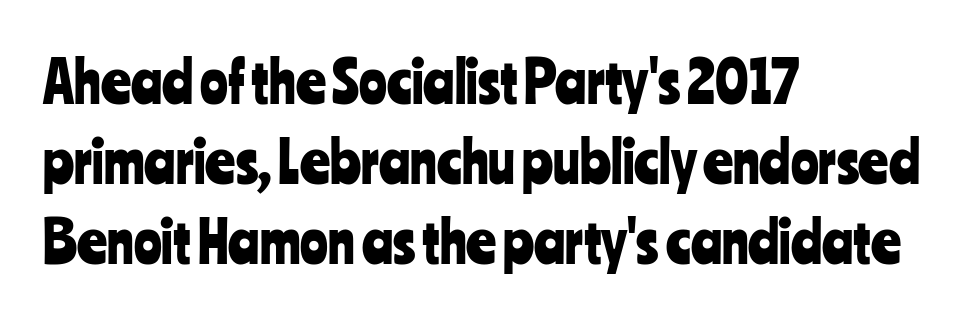
Does the copy run flush right? No — it runs flush left. Notice how descenders clear the ascenders below comfortably — that's standard leading. You could not count columns in this text — the font is proportionally spaced. The glyphs are unaccompanied by any horizontal stroke below them. Is the letter spacing exaggerated? No — it looks like the ordinary default. The lettering holds an erect, upright posture throughout.
